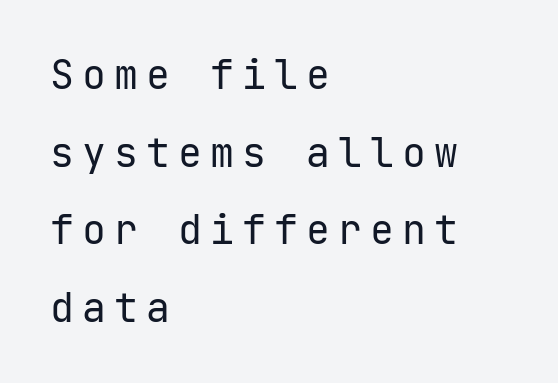
The image shows 40 px regular-weight sans-serif type, upright, monospaced; set left-aligned, loose line spacing (1.94x), unusually wide letter spacing (+0.2 em), not underlined; low stroke contrast and a medium x-height.
